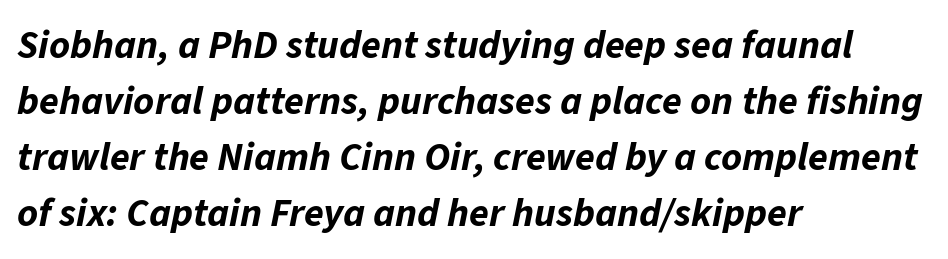
Q: Is the text bold? A: Yes.
Q: Is the text italic (slanted)? A: Yes, it leans right by about 11 degrees.
Q: Is the text underlined? A: No.
Q: How is the paragraph aligned? A: Left-aligned.
Q: Is the spacing between letters normal or unusually wide? A: Normal.
Q: Is the spacing between lines tight, normal or loose? A: Normal.
Q: Width (condensed, normal, or wide)? A: Normal.
Q: Stroke contrast? A: Low.
Q: x-height? A: Medium.
Q: Monospaced? A: No.
